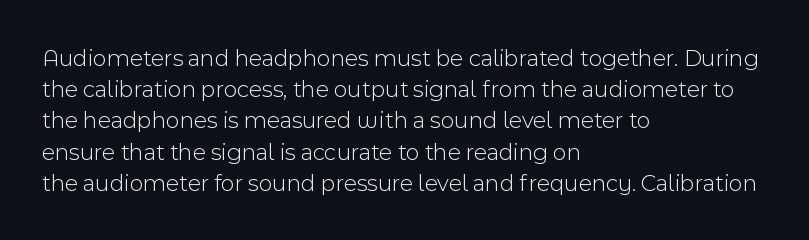
The image shows 24 px text type, upright; set left-aligned, normal line spacing (1.3x), normal letter spacing, not underlined.
